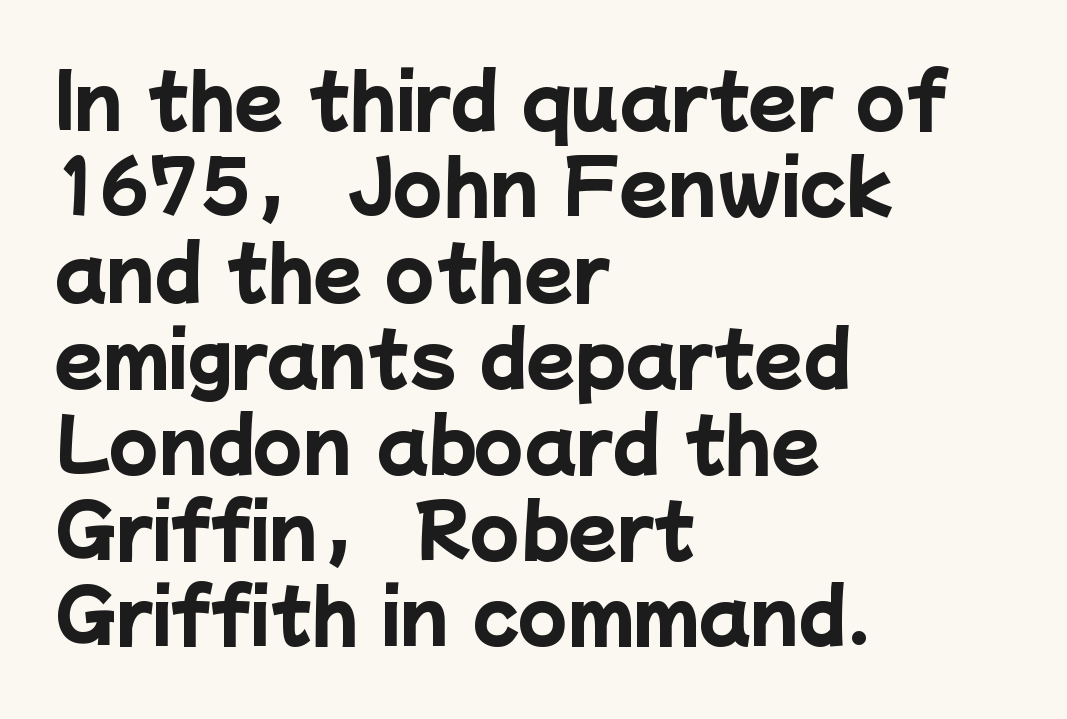
Q: Is the text bold? A: Yes.
Q: Is the typeface a serif or a sans-serif typeface? A: Sans-serif.
Q: Is the text underlined? A: No.
Q: How is the paragraph aligned? A: Left-aligned.
Q: Is the spacing between letters normal or unusually wide? A: Normal.
Q: Width (condensed, normal, or wide)? A: Normal.
Q: Stroke contrast? A: Low.
Q: x-height? A: Medium.
Q: Monospaced? A: No.
